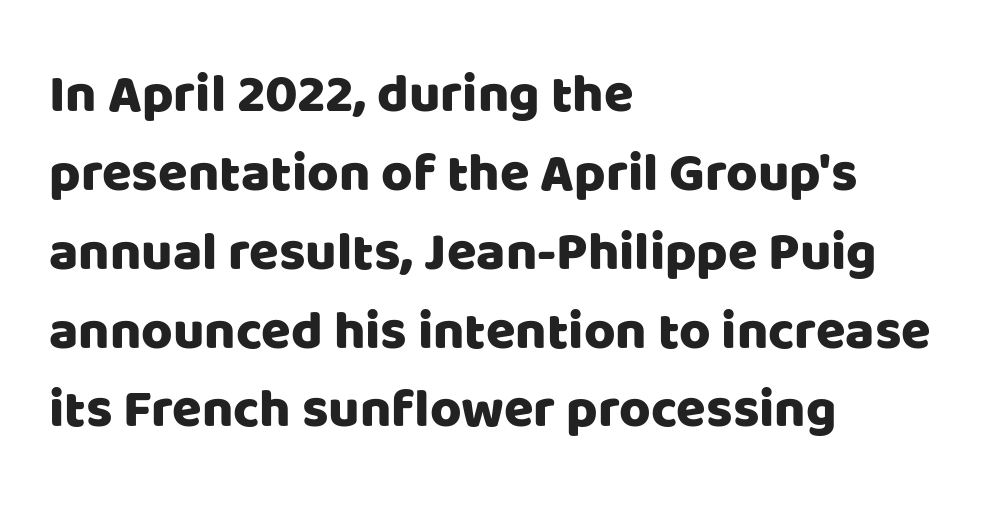
The image shows 54 px sans-serif type, upright; set left-aligned, normal line spacing (1.46x), normal letter spacing, not underlined; low stroke contrast and a large x-height.
